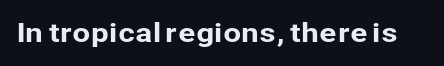
Q: Is the text italic (slanted)? A: No, it is upright.
Q: Is the text underlined? A: No.
Q: Is the spacing between letters normal or unusually wide? A: Normal.
